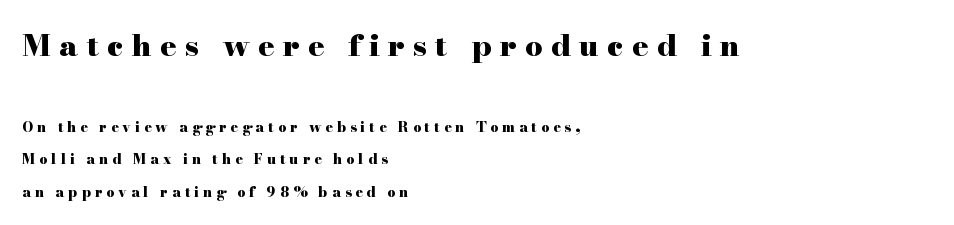
Q: Is the text bold? A: Yes.
Q: Is the text italic (slanted)? A: No, it is upright.
Q: Is the typeface a serif or a sans-serif typeface? A: Serif.
Q: Is the text underlined? A: No.
Q: How is the paragraph aligned? A: Left-aligned.
Q: Is the spacing between letters normal or unusually wide? A: Unusually wide.
Q: Is the spacing between lines tight, normal or loose? A: Loose.
Q: Which block of text is set in a larger size, the first (top) or the second (bottom)? A: The first (top) one.
Q: Width (condensed, normal, or wide)? A: Wide.
Q: Stroke contrast? A: High.
Q: x-height? A: Small.
Q: Monospaced? A: No.
